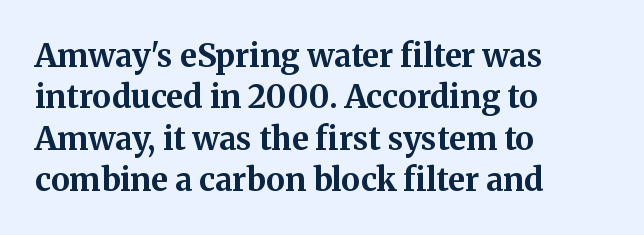
Each row of text sits above clean, open space. This sample uses plain, unmodified letter spacing. The text block is weighted toward the left margin, trailing off unevenly rightward. Typographically, this falls in the serif category. I'd describe the lettering as bold — thick and assertive.
